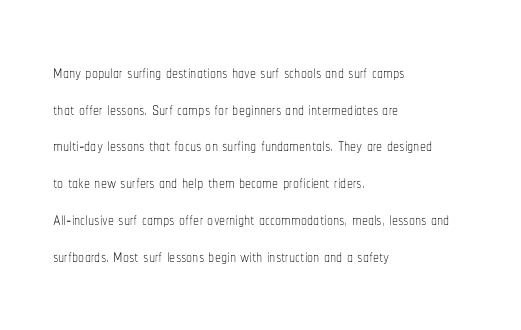
The image shows 24 px text type, upright; set left-aligned, normal line spacing (1.53x), normal letter spacing, not underlined.
